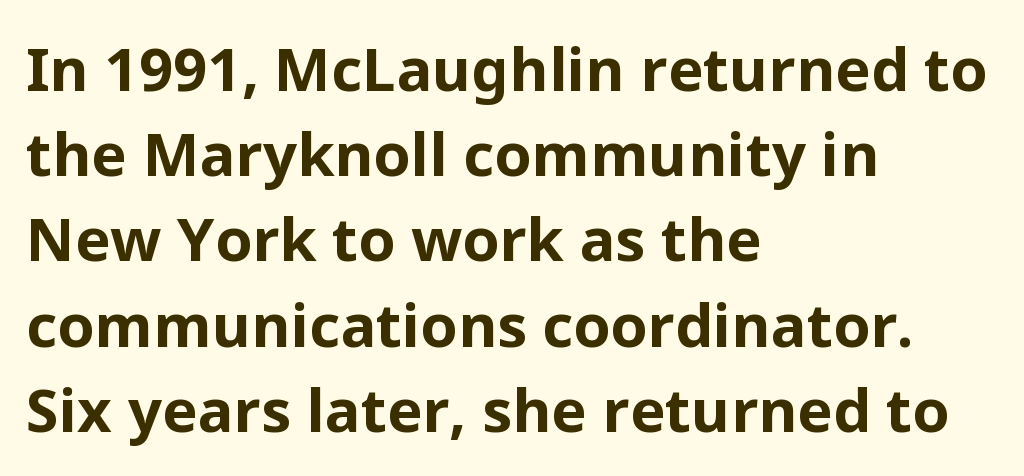
{"serif": "no", "italic": "no", "bold": "yes", "weight": "bold", "width": "normal", "stroke_contrast": "low", "x_height": "medium", "monospaced": "no", "underline": "no", "align": "left", "line_spacing": "normal", "line_spacing_ratio": 1.42, "letter_spacing": "normal", "letter_spacing_em": 0.0, "glyph_px": 60}
